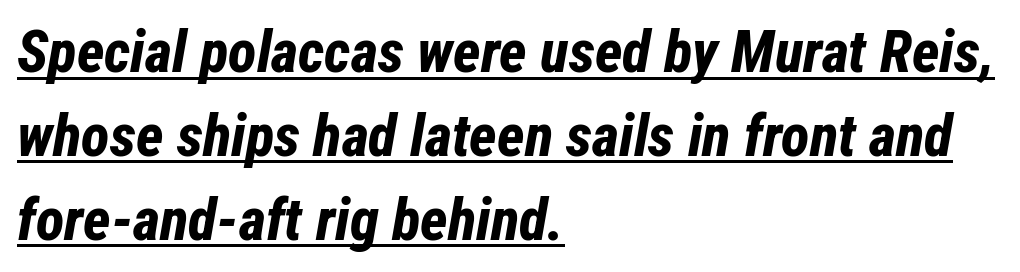
The image shows 59 px bold, condensed type, italic (leaning right); set left-aligned, normal line spacing (1.42x), normal letter spacing, underlined; low stroke contrast and a medium x-height.
